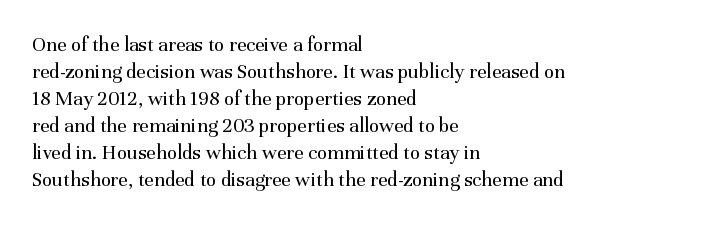
The image shows 21 px text type, upright; set left-aligned, normal line spacing (1.29x), normal letter spacing, not underlined.
